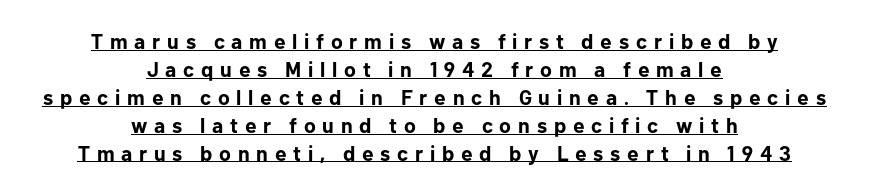
The image shows 21 px bold type, upright; set centered, normal line spacing (1.33x), unusually wide letter spacing (+0.32 em), underlined.
